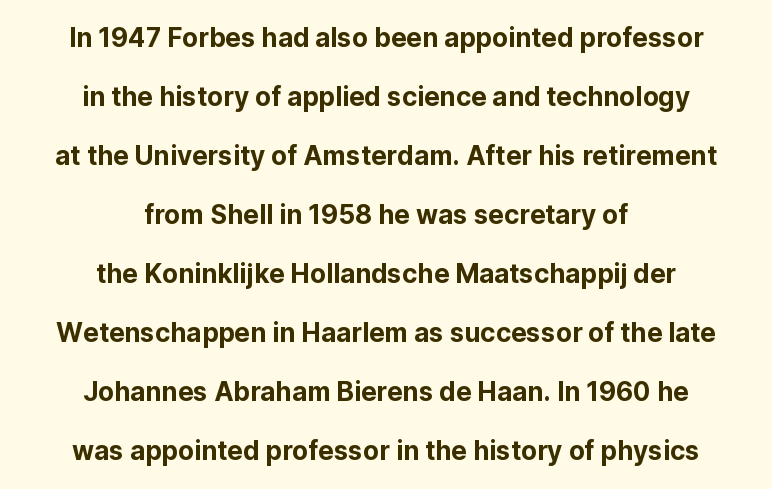
{"italic": "no", "underline": "no", "align": "center", "line_spacing": "loose", "line_spacing_ratio": 2.27, "letter_spacing": "normal", "letter_spacing_em": 0.0, "glyph_px": 26}
